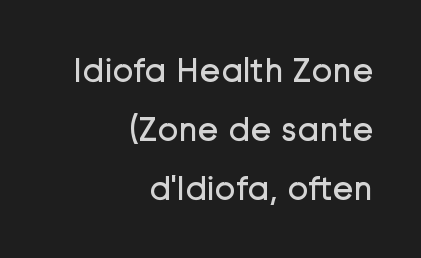
Q: Is the text bold? A: No.
Q: Is the text italic (slanted)? A: No, it is upright.
Q: Is the typeface a serif or a sans-serif typeface? A: Sans-serif.
Q: Is the text underlined? A: No.
Q: How is the paragraph aligned? A: Right-aligned.
Q: Is the spacing between letters normal or unusually wide? A: Normal.
Q: Is the spacing between lines tight, normal or loose? A: Normal.
Q: Width (condensed, normal, or wide)? A: Normal.
Q: Stroke contrast? A: Low.
Q: x-height? A: Medium.
Q: Monospaced? A: No.
